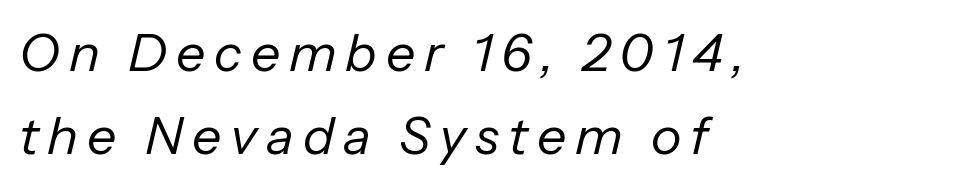
Is this a fixed-width face? No — the glyphs have proportional, varying widths. Any mark beneath the type? The region is blank. The space between consecutive lines is moderate. Layout note: lines flush left.
